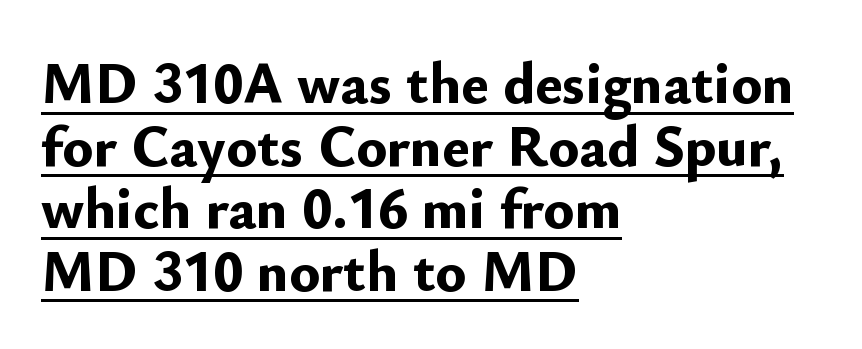
Nope, not italic — everything's standing straight. Typeset ragged right — the left edge is the straight one. The characters display no serif detailing; their extremities are plain. Thick stems and heavy bowls — unmistakably bold. Proportional: the letters do not fall into vertical columns.
